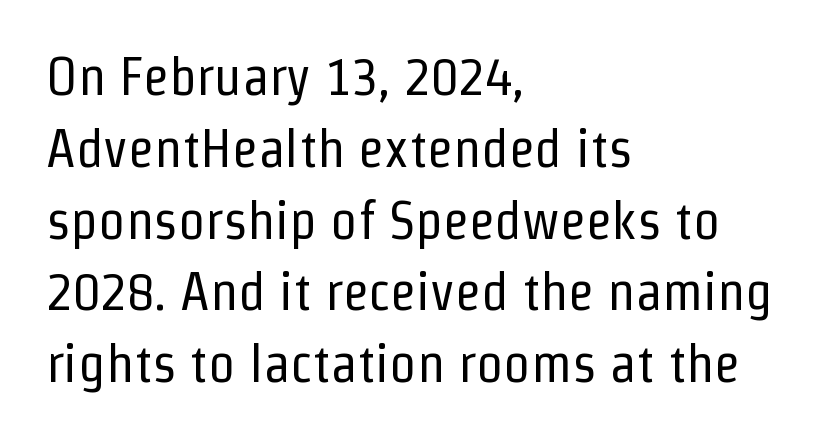
{"serif": "no", "italic": "no", "bold": "no", "weight": "regular", "width": "condensed", "stroke_contrast": "low", "x_height": "medium", "monospaced": "no", "underline": "no", "align": "left", "line_spacing": "normal", "line_spacing_ratio": 1.33, "letter_spacing": "normal", "letter_spacing_em": 0.0, "glyph_px": 54}
